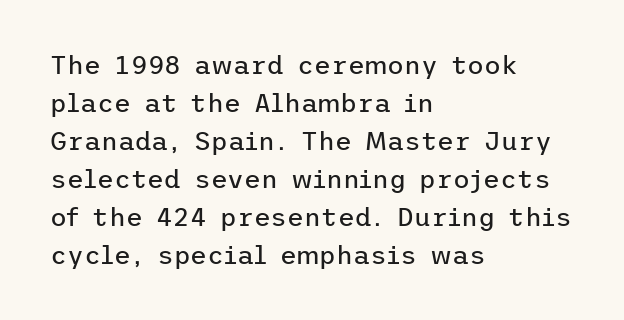
Q: Is the text bold? A: No.
Q: Is the text italic (slanted)? A: No, it is upright.
Q: Is the text underlined? A: No.
Q: How is the paragraph aligned? A: Left-aligned.
Q: Is the spacing between letters normal or unusually wide? A: Normal.
Q: Is the spacing between lines tight, normal or loose? A: Normal.
